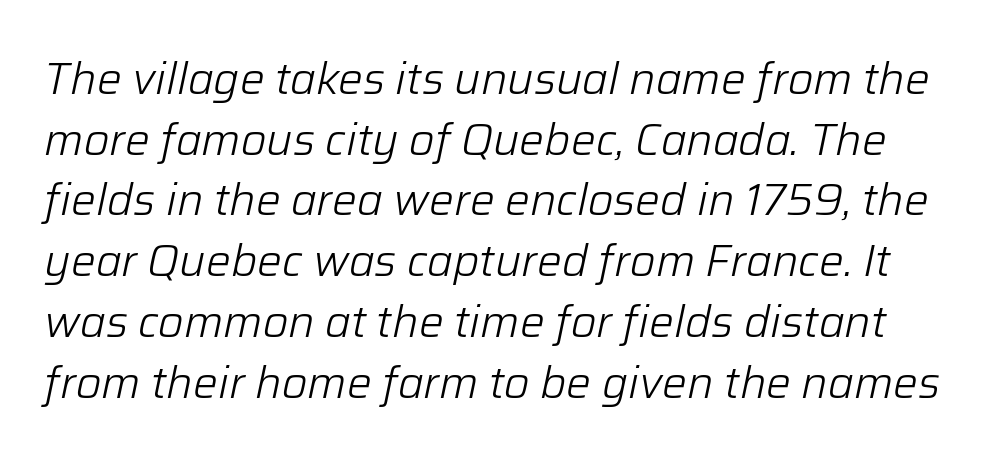
The image shows 44 px light type, italic (leaning right); set normal line spacing (1.38x), normal letter spacing, not underlined; low stroke contrast and a medium x-height.
